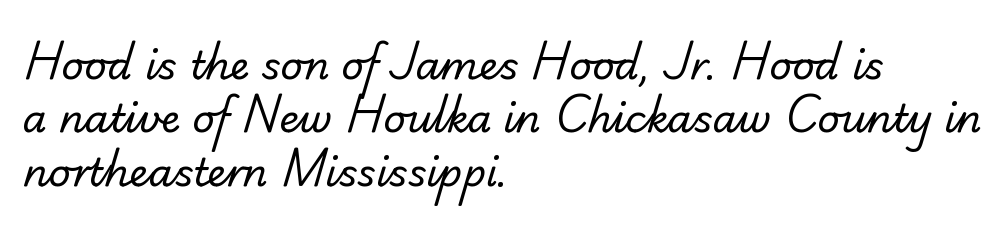
The image shows 39 px regular-weight sans-serif type; set left-aligned, normal line spacing (1.37x), normal letter spacing, not underlined; low stroke contrast and a small x-height.
